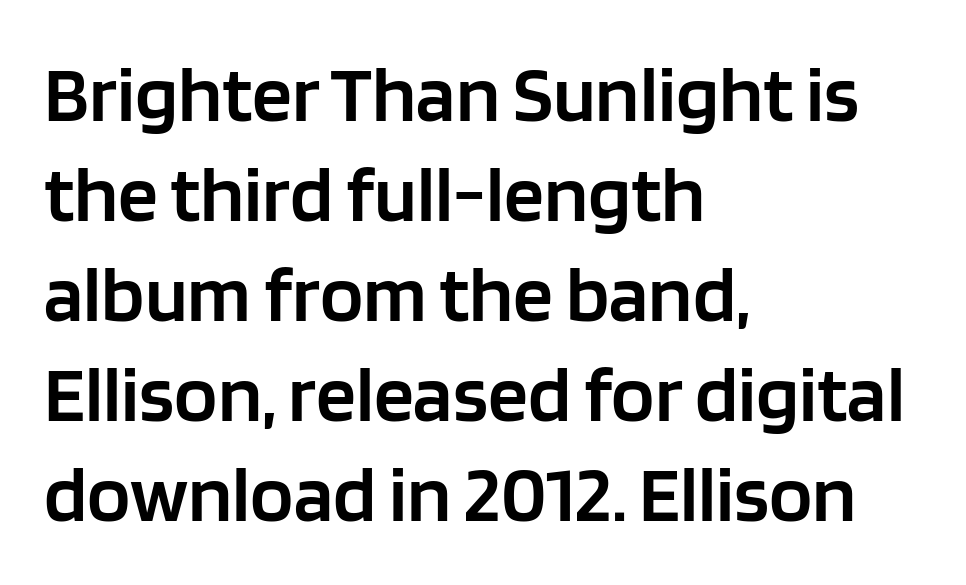
Think of a printed novel: that variable character pitch is what you see here. Leading: standard. Underline: absent. Is the type bold? Partly — it's a semibold, heavier than regular but not fully bold. The passage is arranged the way most books set body copy — flush left.
